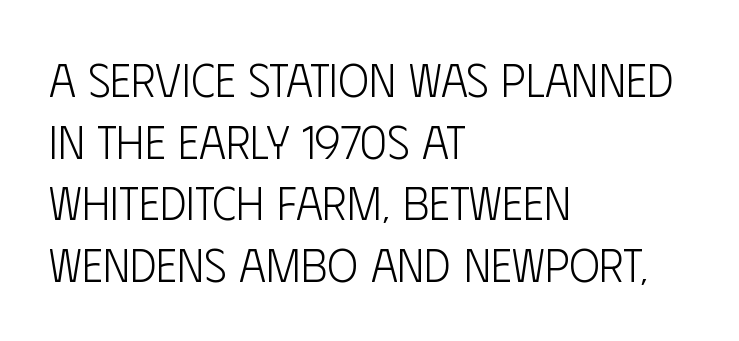
{"serif": "no", "italic": "no", "bold": "no", "weight": "light", "width": "condensed", "stroke_contrast": "low", "x_height": "large", "monospaced": "no", "underline": "no", "align": "left", "line_spacing": "normal", "line_spacing_ratio": 1.34, "letter_spacing": "normal", "letter_spacing_em": 0.0, "glyph_px": 46}
